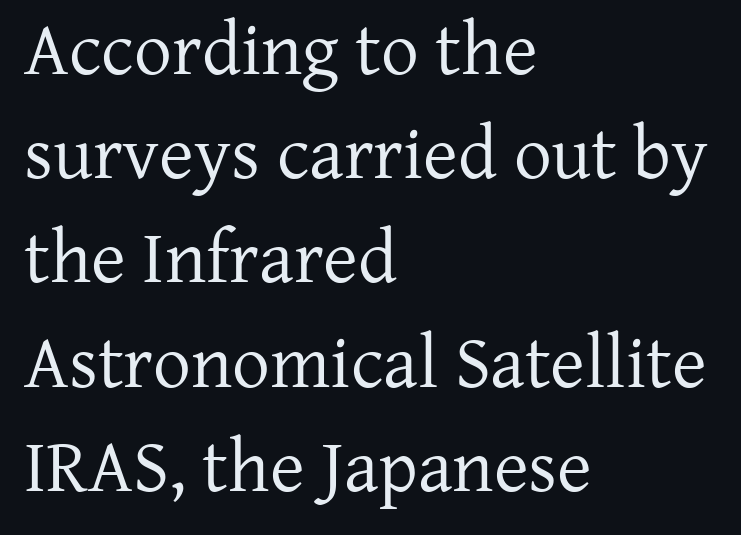
The image shows 75 px regular-weight serif type, upright; set left-aligned, normal line spacing (1.39x), normal letter spacing, not underlined; low stroke contrast and a medium x-height.
